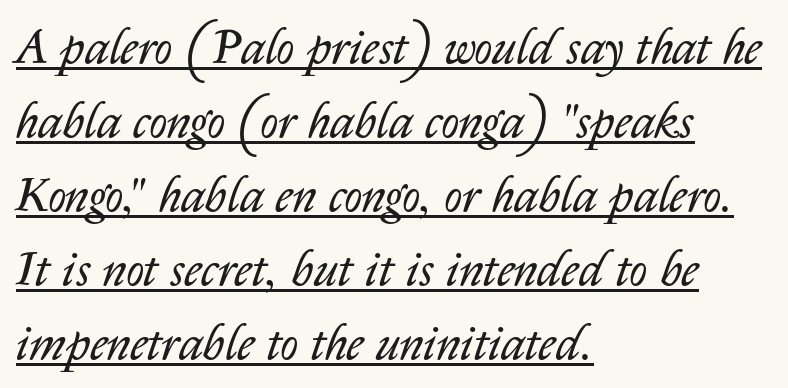
The image shows 49 px regular-weight type, italic (leaning right); set left-aligned, normal line spacing (1.51x), normal letter spacing, underlined; low stroke contrast and a medium x-height.
